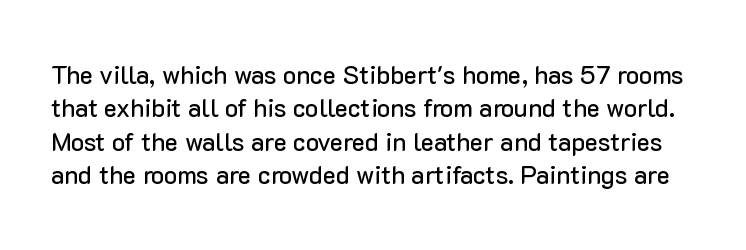
{"italic": "no", "underline": "no", "line_spacing": "normal", "line_spacing_ratio": 1.34, "letter_spacing": "normal", "letter_spacing_em": 0.0, "glyph_px": 25}
